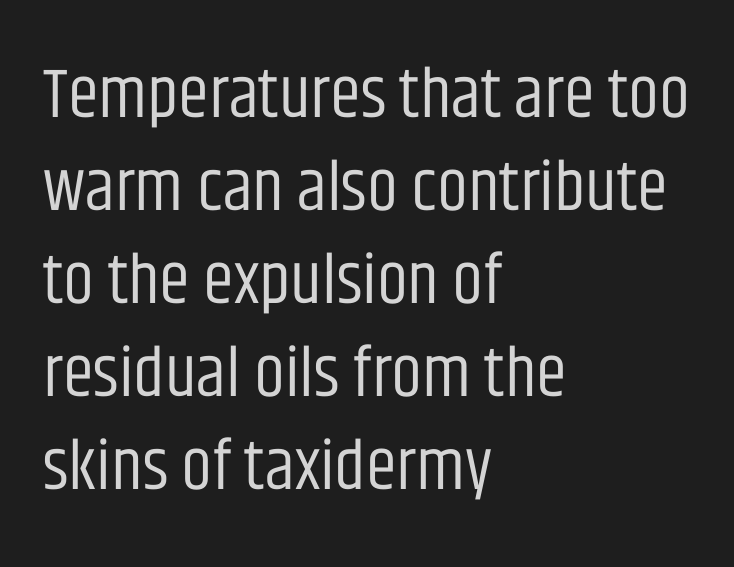
{"serif": "no", "italic": "no", "bold": "no", "weight": "regular", "width": "condensed", "stroke_contrast": "low", "x_height": "large", "monospaced": "no", "underline": "no", "align": "left", "line_spacing": "normal", "line_spacing_ratio": 1.33, "letter_spacing": "normal", "letter_spacing_em": 0.0, "glyph_px": 70}
